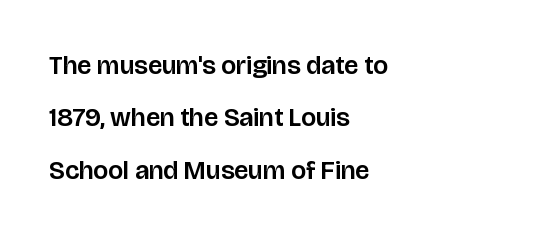
The image shows 26 px text type, upright; set left-aligned, loose line spacing (2.01x), normal letter spacing, not underlined.
